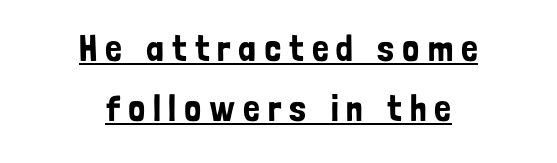
{"serif": "no", "italic": "no", "width": "condensed", "stroke_contrast": "low", "x_height": "medium", "monospaced": "no", "underline": "yes", "align": "center", "line_spacing": "normal", "line_spacing_ratio": 1.62, "letter_spacing": "wide", "letter_spacing_em": 0.21, "glyph_px": 37}
